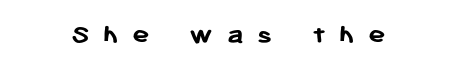
The image shows 29 px semibold sans-serif type, upright; set unusually wide letter spacing (+0.46 em), not underlined; low stroke contrast and a medium x-height.
